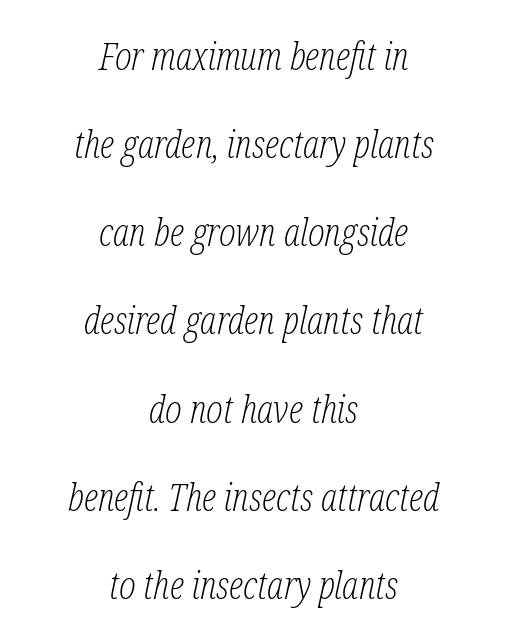
The gap between lines stays unmarked. This is not heavy type; no bold has been used. A great deal of white space separates one row of letters from the next. Do the characters align in a grid? No, the font is proportional. These lines are centered, leaving both edges ragged.
